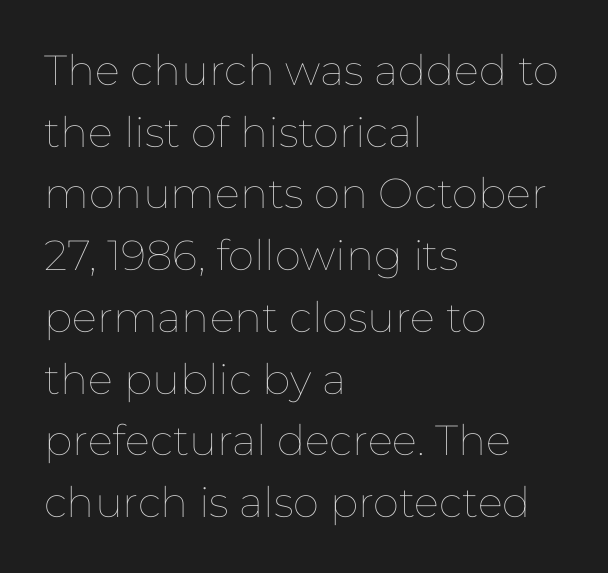
Q: Is the text bold? A: No.
Q: Is the text italic (slanted)? A: No, it is upright.
Q: Is the text underlined? A: No.
Q: How is the paragraph aligned? A: Left-aligned.
Q: Is the spacing between letters normal or unusually wide? A: Normal.
Q: Is the spacing between lines tight, normal or loose? A: Normal.
Q: Width (condensed, normal, or wide)? A: Normal.
Q: Stroke contrast? A: Low.
Q: x-height? A: Medium.
Q: Monospaced? A: No.
